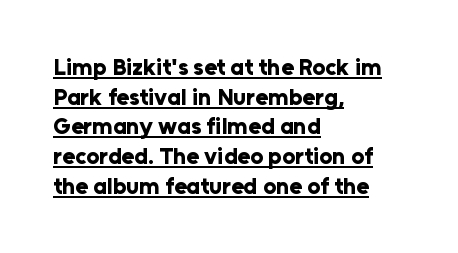
{"italic": "no", "bold": "yes", "underline": "yes", "align": "left", "line_spacing": "normal", "line_spacing_ratio": 1.29, "letter_spacing": "normal", "letter_spacing_em": 0.0, "glyph_px": 23}
